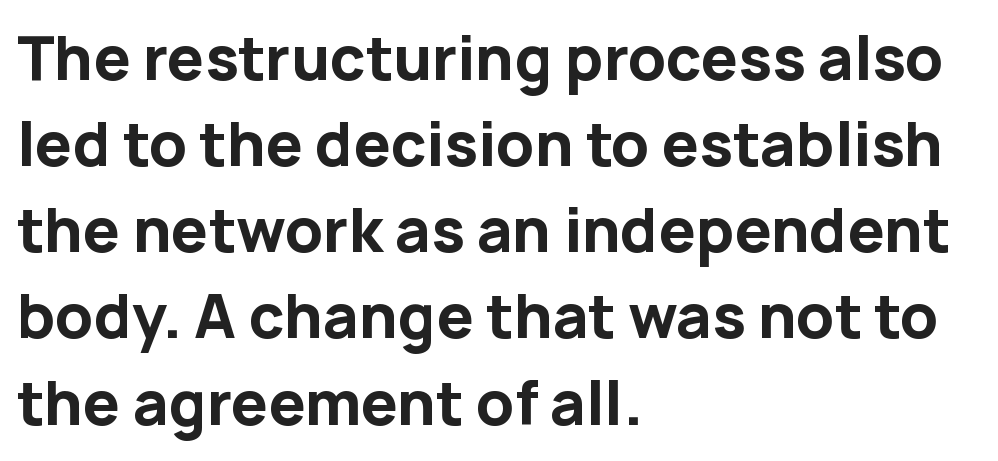
The image shows 59 px bold sans-serif type, upright; set left-aligned, normal line spacing (1.46x), normal letter spacing, not underlined; low stroke contrast and a medium x-height.
